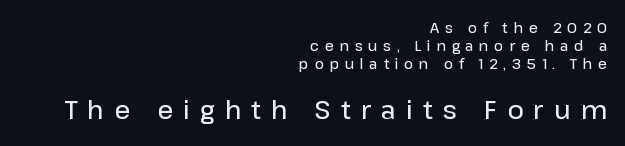
{"italic": "no", "bold": "semi", "underline": "no", "align": "right", "line_spacing": "normal", "line_spacing_ratio": 1.29, "letter_spacing": "wide", "letter_spacing_em": 0.41, "larger_block": "second", "size_ratio": 1.79, "glyph_px": 25}
